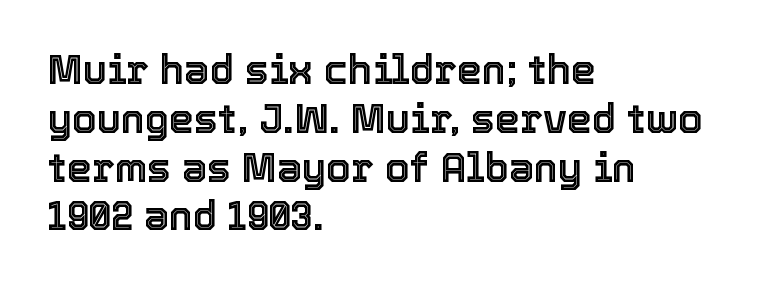
The rendering anchors every line to the left-hand side. Clear beneath every line of the passage. A typesetter would mark this as roman, not italic. Think of a printed novel: that variable character pitch is what you see here. Nobody touched the tracking dial on this one.
